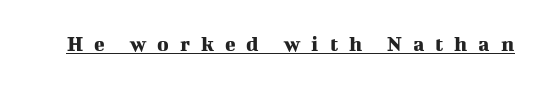
The letterforms stand isolated, each surrounded by extra space. The specimen includes a rule beneath the text block's lines. The letters stand straight up with perfectly vertical stems.
